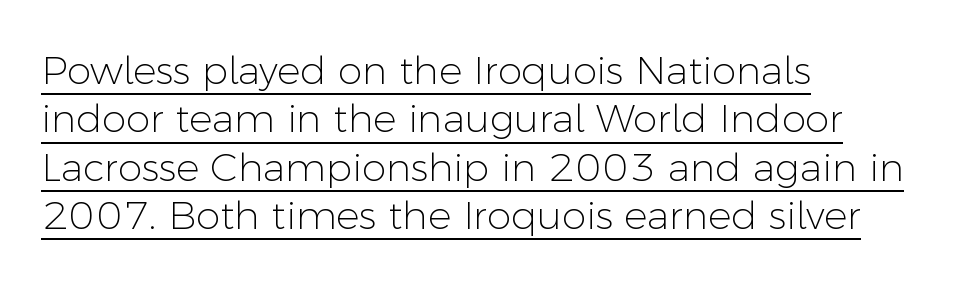
Notice how a bar underscores the lettering throughout. Words appear dense and cohesive because spacing is normal. Characters remain perfectly vertical along every line. Varying glyph widths throughout — classic text-font behaviour. Is the type heavy? It reads as light-to-regular instead. The characters display no serif detailing; their extremities are plain.
